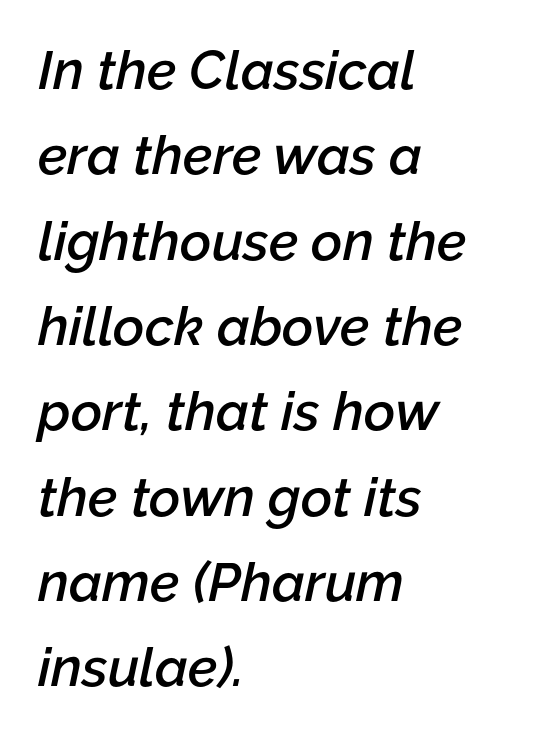
Q: Is the text bold? A: Semi-bold.
Q: Is the text italic (slanted)? A: Yes, it leans right by about 12 degrees.
Q: Is the text underlined? A: No.
Q: How is the paragraph aligned? A: Left-aligned.
Q: Is the spacing between letters normal or unusually wide? A: Normal.
Q: Is the spacing between lines tight, normal or loose? A: Normal.
Q: Width (condensed, normal, or wide)? A: Normal.
Q: Stroke contrast? A: Low.
Q: x-height? A: Medium.
Q: Monospaced? A: No.
